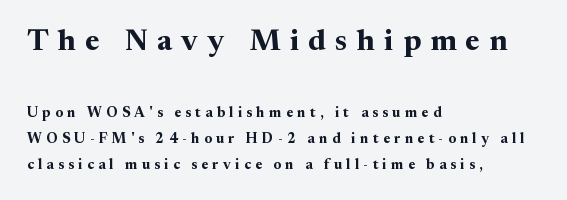
{"serif": "yes", "italic": "no", "bold": "yes", "weight": "bold", "width": "normal", "stroke_contrast": "medium", "x_height": "medium", "monospaced": "no", "underline": "no", "align": "left", "line_spacing_ratio": 1.84, "letter_spacing": "wide", "letter_spacing_em": 0.31, "larger_block": "first", "size_ratio": 2.14, "glyph_px": 30}
